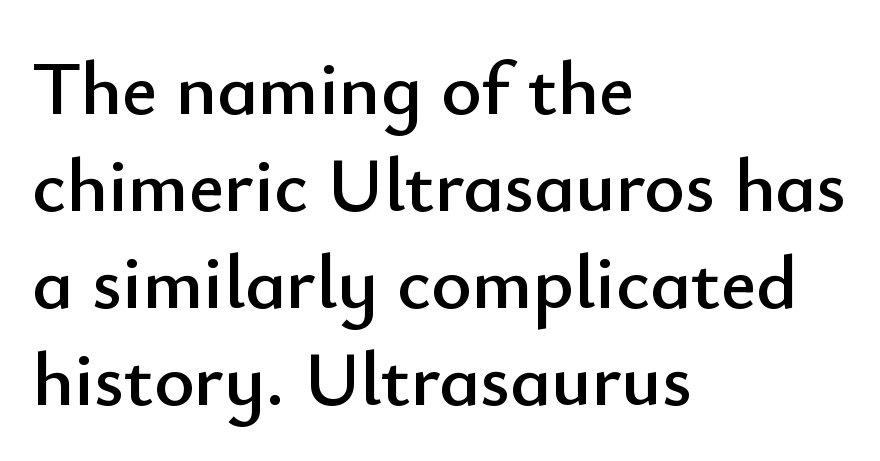
Leading matches the norm, producing a regular column. This sample uses an upright cut, with every glyph sitting square on the baseline. All the whitespace from short lines collects on the right. The glyphs are unaccompanied by any horizontal stroke below them.
